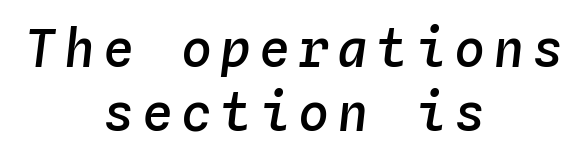
The image shows 52 px semibold type, italic (leaning right), monospaced; set centered, line spacing 1.24x, not underlined; low stroke contrast and a medium x-height.
